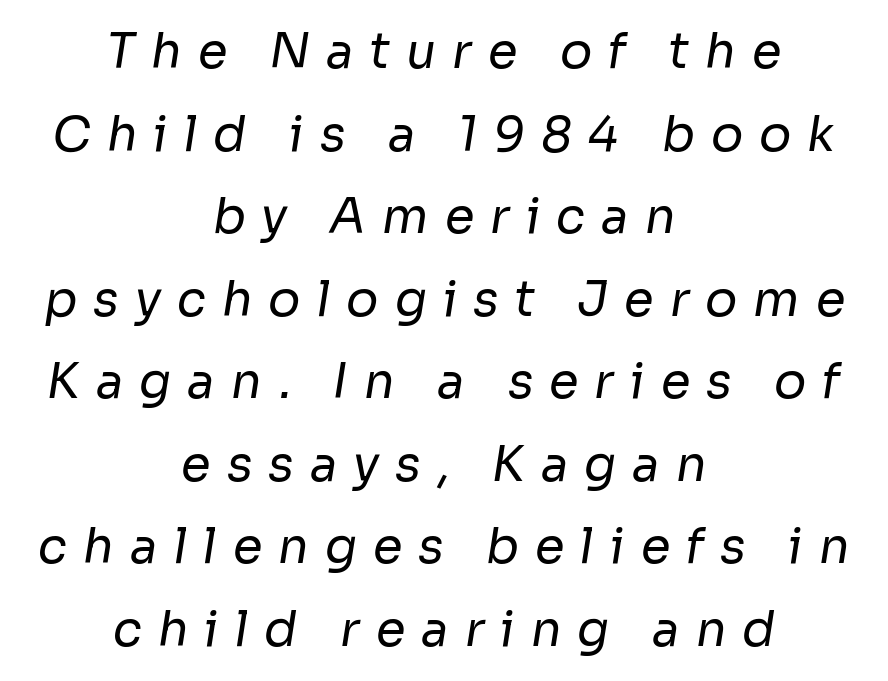
{"serif": "no", "bold": "no", "weight": "regular", "width": "normal", "stroke_contrast": "low", "x_height": "medium", "monospaced": "no", "underline": "no", "align": "center", "line_spacing_ratio": 1.72, "letter_spacing": "wide", "letter_spacing_em": 0.33, "glyph_px": 48}
